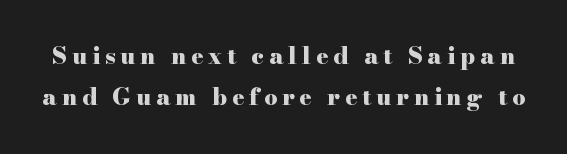
{"italic": "no", "bold": "yes", "underline": "no", "line_spacing_ratio": 1.79, "letter_spacing": "wide", "letter_spacing_em": 0.21, "glyph_px": 23}
